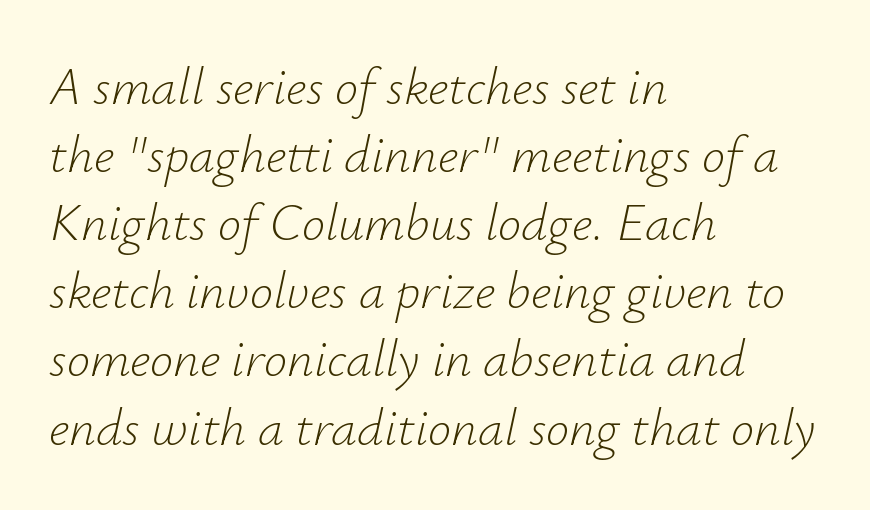
The image shows 52 px light type, italic (leaning right); set left-aligned, normal line spacing (1.31x), normal letter spacing, not underlined; low stroke contrast and a small x-height.
